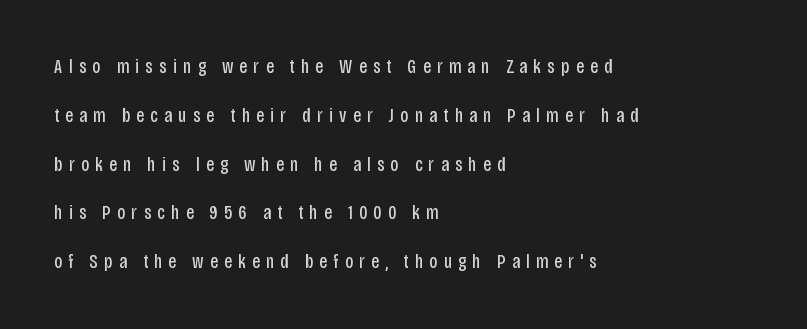
Q: Is the text bold? A: No.
Q: Is the text italic (slanted)? A: No, it is upright.
Q: Is the text underlined? A: No.
Q: How is the paragraph aligned? A: Left-aligned.
Q: Is the spacing between letters normal or unusually wide? A: Unusually wide.
Q: Is the spacing between lines tight, normal or loose? A: Loose.
